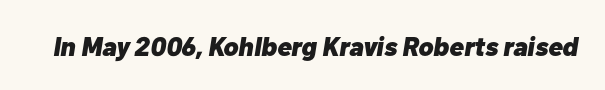
Q: Is the text bold? A: Yes.
Q: Is the text italic (slanted)? A: Yes, it leans right by about 10 degrees.
Q: Is the text underlined? A: No.
Q: Is the spacing between letters normal or unusually wide? A: Normal.
